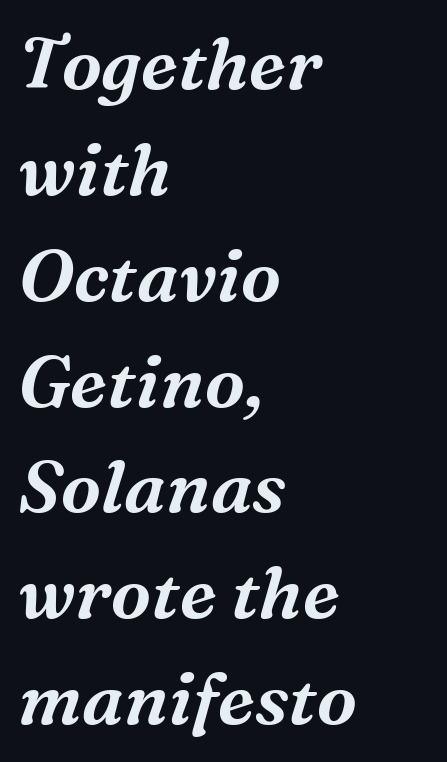
The image shows 72 px serif type, italic (leaning right); set left-aligned, normal line spacing (1.47x), normal letter spacing, not underlined; medium stroke contrast and a medium x-height.
